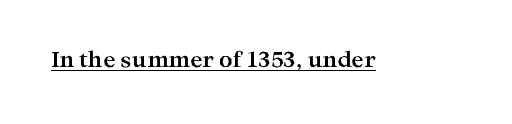
{"italic": "no", "bold": "yes", "underline": "yes", "letter_spacing": "normal", "letter_spacing_em": 0.0, "glyph_px": 21}
